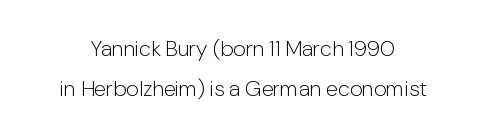
{"italic": "no", "bold": "no", "underline": "no", "line_spacing_ratio": 1.82, "letter_spacing": "normal", "letter_spacing_em": 0.0, "glyph_px": 22}
